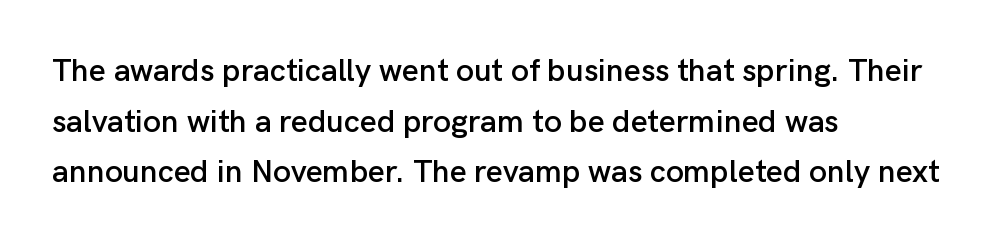
The image shows 32 px sans-serif type, upright; set left-aligned, normal line spacing (1.58x), normal letter spacing, not underlined; low stroke contrast and a medium x-height.
